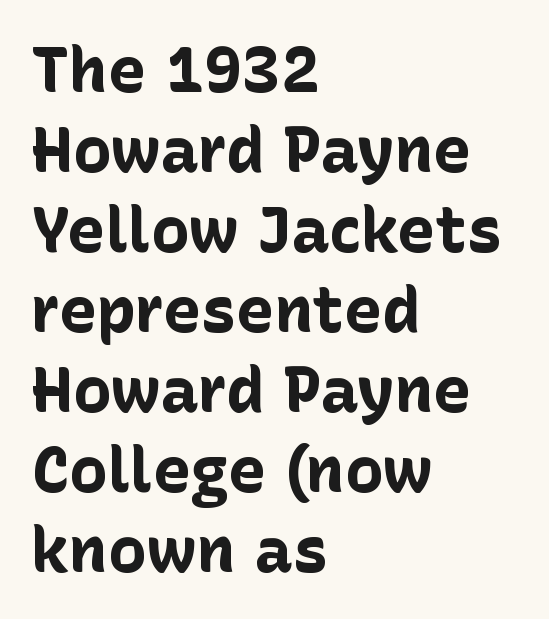
The image shows 64 px bold sans-serif type, upright; set left-aligned, normal line spacing (1.25x), normal letter spacing, not underlined; low stroke contrast and a medium x-height.
